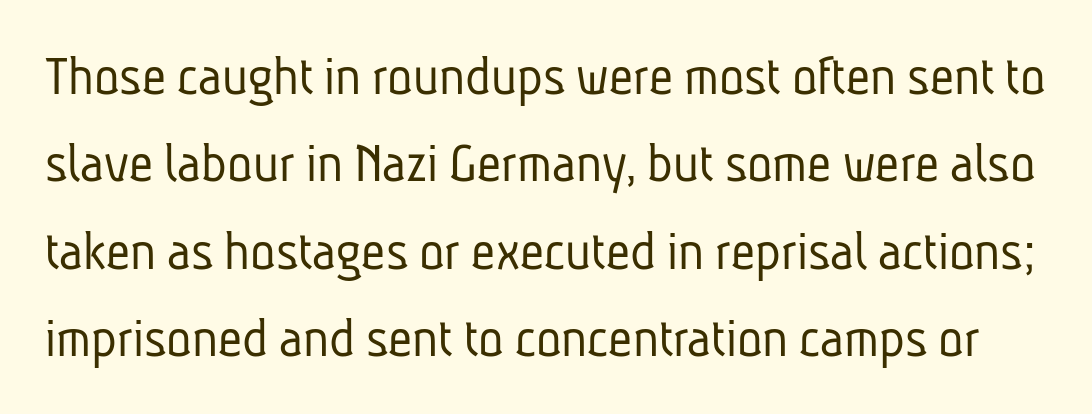
Q: Is the text bold? A: No.
Q: Is the typeface a serif or a sans-serif typeface? A: Sans-serif.
Q: Is the text underlined? A: No.
Q: Is the spacing between letters normal or unusually wide? A: Normal.
Q: Is the spacing between lines tight, normal or loose? A: Normal.
Q: Width (condensed, normal, or wide)? A: Condensed.
Q: Stroke contrast? A: Low.
Q: x-height? A: Medium.
Q: Monospaced? A: No.
